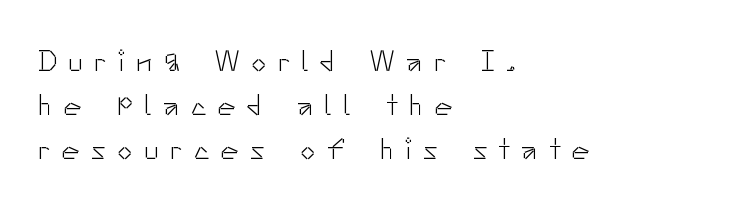
{"serif": "no", "italic": "no", "bold": "no", "weight": "light", "width": "normal", "stroke_contrast": "low", "x_height": "small", "monospaced": "no", "underline": "no", "align": "left", "line_spacing": "normal", "line_spacing_ratio": 1.47, "letter_spacing": "wide", "letter_spacing_em": 0.39, "glyph_px": 30}
